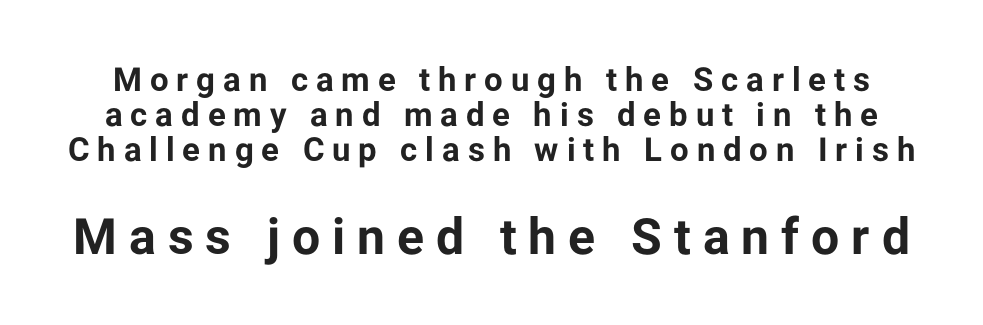
Q: Is the text bold? A: Yes.
Q: Is the text italic (slanted)? A: No, it is upright.
Q: Is the typeface a serif or a sans-serif typeface? A: Sans-serif.
Q: Is the text underlined? A: No.
Q: Is the spacing between letters normal or unusually wide? A: Unusually wide.
Q: Is the spacing between lines tight, normal or loose? A: Tight.
Q: Which block of text is set in a larger size, the first (top) or the second (bottom)? A: The second (bottom) one.
Q: Width (condensed, normal, or wide)? A: Normal.
Q: Stroke contrast? A: Low.
Q: x-height? A: Medium.
Q: Monospaced? A: No.
